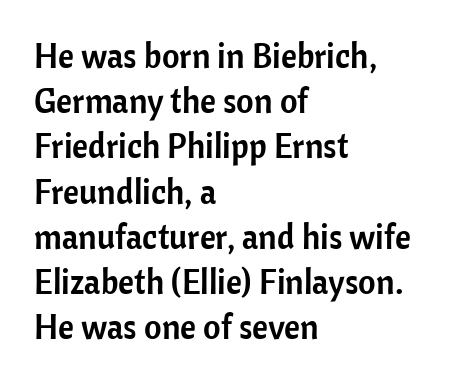
It's the straight-up-and-down kind of type. The letters advance in unequal steps, a hallmark of proportional type. In terms of letterspacing, this is plain default setting. A bare baseline throughout the passage.
